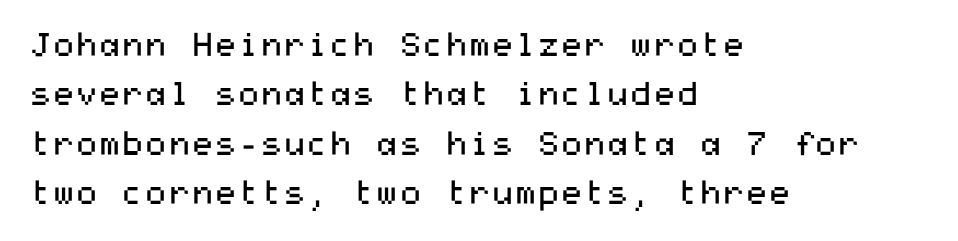
The image shows 33 px regular-weight, wide sans-serif type, upright; set left-aligned, normal line spacing (1.5x), normal letter spacing, not underlined; medium stroke contrast and a medium x-height.
